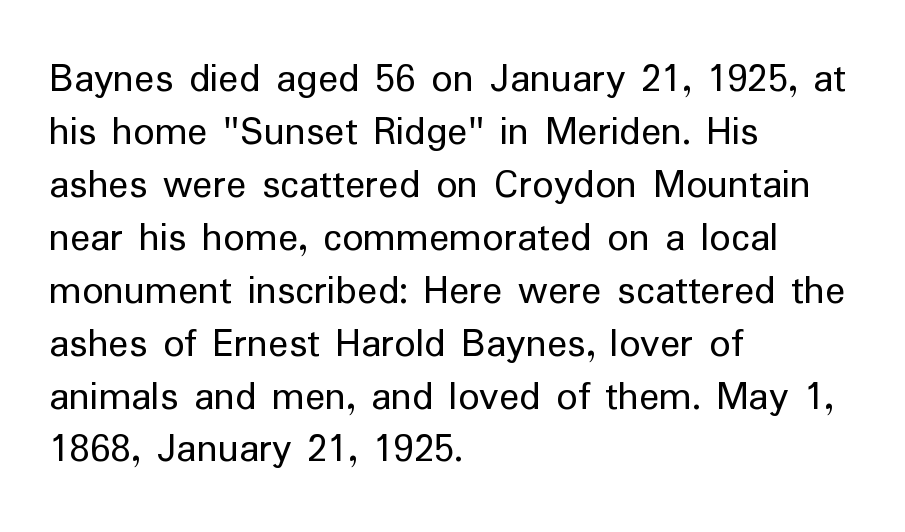
Q: Is the text bold? A: No.
Q: Is the text italic (slanted)? A: No, it is upright.
Q: Is the typeface a serif or a sans-serif typeface? A: Sans-serif.
Q: Is the text underlined? A: No.
Q: How is the paragraph aligned? A: Left-aligned.
Q: Is the spacing between letters normal or unusually wide? A: Normal.
Q: Is the spacing between lines tight, normal or loose? A: Normal.
Q: Width (condensed, normal, or wide)? A: Normal.
Q: Stroke contrast? A: Low.
Q: x-height? A: Medium.
Q: Monospaced? A: No.
